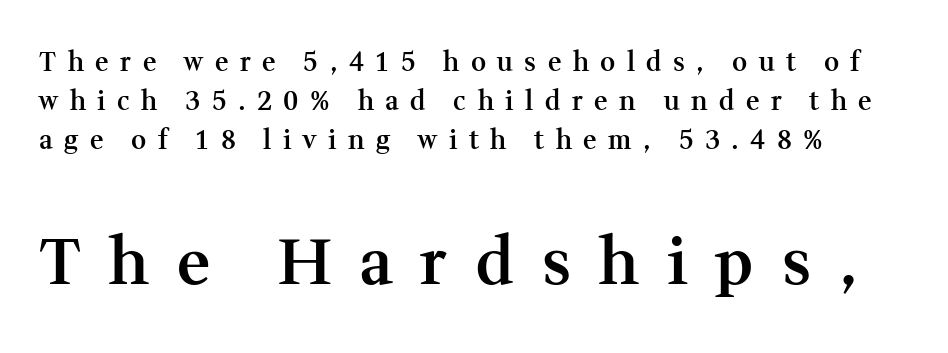
{"serif": "yes", "italic": "no", "bold": "semi", "weight": "semibold", "width": "normal", "stroke_contrast": "medium", "x_height": "medium", "monospaced": "no", "underline": "no", "line_spacing": "normal", "line_spacing_ratio": 1.5, "letter_spacing": "wide", "letter_spacing_em": 0.44, "larger_block": "second", "size_ratio": 2.46, "glyph_px": 64}
